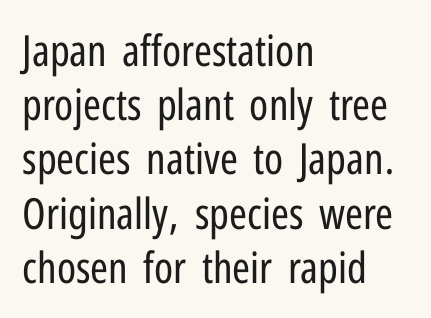
Stroke terminals: plain, sans-serif. Posture: upright roman. Weight: regular or lighter. Bare-footed words on every line. The designer left line spacing at the default. Do the characters align in a grid? No, the font is proportional.
